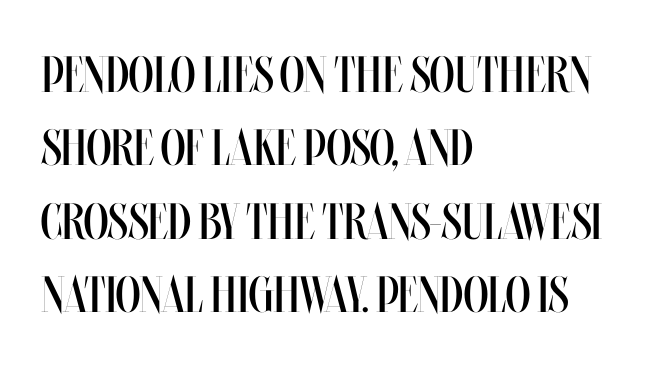
Beneath every word, the page is bare. Proportional: the letters do not fall into vertical columns. Regarding leading, the lines here are spaced in the standard way. The letters stand upright; this is a roman face. These lines keep a tight, regular rhythm from letter to letter.
